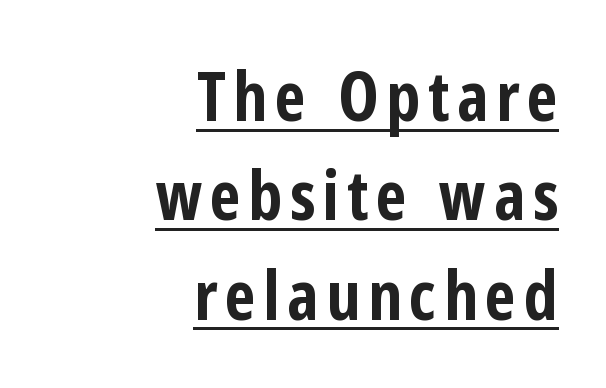
Q: Is the text bold? A: Yes.
Q: Is the text italic (slanted)? A: No, it is upright.
Q: Is the typeface a serif or a sans-serif typeface? A: Sans-serif.
Q: Is the text underlined? A: Yes.
Q: How is the paragraph aligned? A: Right-aligned.
Q: Is the spacing between lines tight, normal or loose? A: Normal.
Q: Width (condensed, normal, or wide)? A: Condensed.
Q: Stroke contrast? A: Low.
Q: x-height? A: Medium.
Q: Monospaced? A: No.
